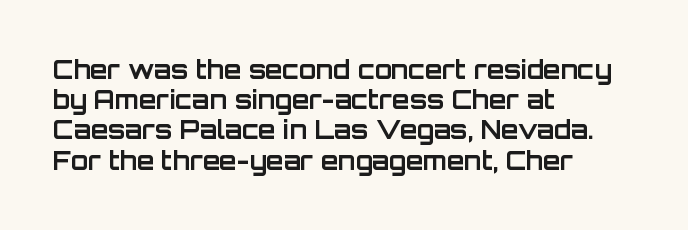
Q: Is the text bold? A: Yes.
Q: Is the text italic (slanted)? A: No, it is upright.
Q: Is the text underlined? A: No.
Q: How is the paragraph aligned? A: Left-aligned.
Q: Is the spacing between letters normal or unusually wide? A: Normal.
